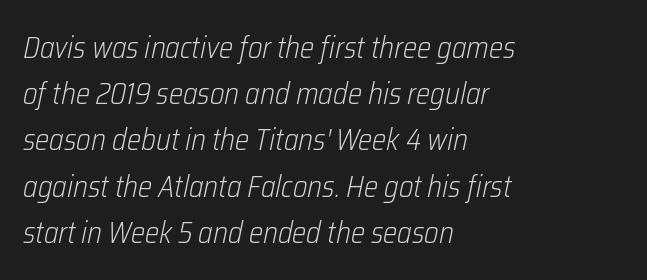
Q: Is the text bold? A: No.
Q: Is the text italic (slanted)? A: Yes, it leans right by about 12 degrees.
Q: Is the text underlined? A: No.
Q: How is the paragraph aligned? A: Left-aligned.
Q: Is the spacing between letters normal or unusually wide? A: Normal.
Q: Is the spacing between lines tight, normal or loose? A: Normal.
Q: Width (condensed, normal, or wide)? A: Condensed.
Q: Stroke contrast? A: Low.
Q: x-height? A: Medium.
Q: Monospaced? A: No.
